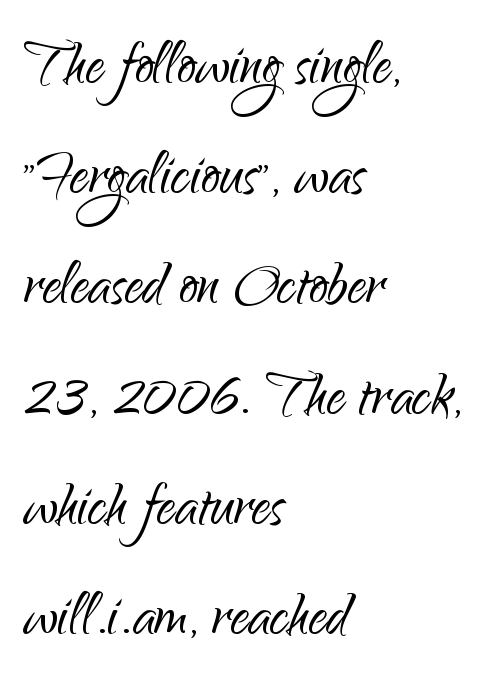
Q: Is the text bold? A: No.
Q: Is the text italic (slanted)? A: Yes.
Q: Is the typeface a serif or a sans-serif typeface? A: Sans-serif.
Q: Is the text underlined? A: No.
Q: How is the paragraph aligned? A: Left-aligned.
Q: Is the spacing between letters normal or unusually wide? A: Normal.
Q: Is the spacing between lines tight, normal or loose? A: Normal.
Q: Width (condensed, normal, or wide)? A: Normal.
Q: Stroke contrast? A: Low.
Q: x-height? A: Small.
Q: Monospaced? A: No.
